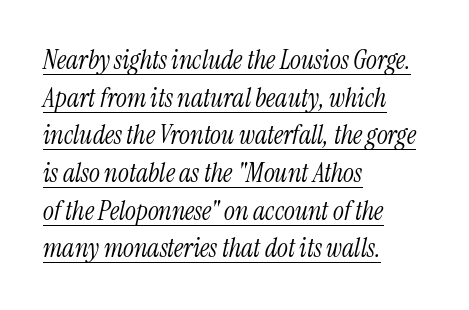
The image shows 26 px text type, italic (leaning right); set left-aligned, normal line spacing (1.45x), normal letter spacing, underlined.
